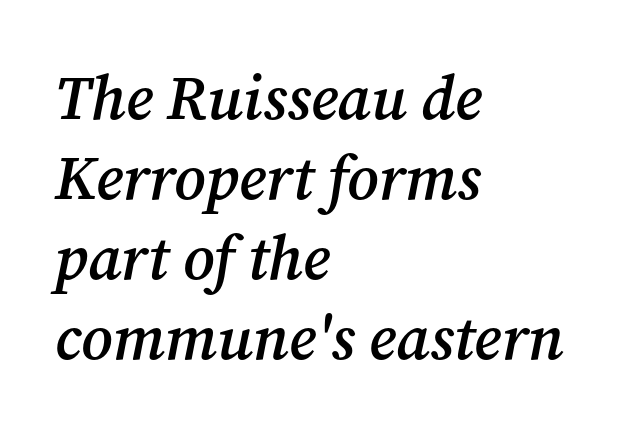
Q: Is the text bold? A: Semi-bold.
Q: Is the text italic (slanted)? A: Yes, it leans right by about 12 degrees.
Q: Is the typeface a serif or a sans-serif typeface? A: Serif.
Q: Is the text underlined? A: No.
Q: How is the paragraph aligned? A: Left-aligned.
Q: Is the spacing between letters normal or unusually wide? A: Normal.
Q: Is the spacing between lines tight, normal or loose? A: Normal.
Q: Width (condensed, normal, or wide)? A: Normal.
Q: Stroke contrast? A: Medium.
Q: x-height? A: Medium.
Q: Monospaced? A: No.
